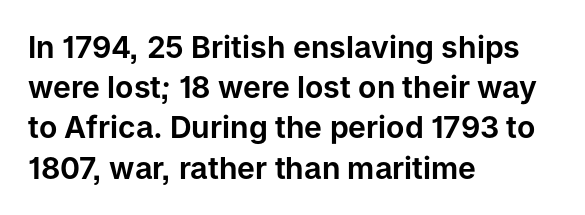
A typesetter would mark this as roman, not italic. The ragged edge is on the right, which tells us the setting is flush left. The lines sit at an ordinary, default distance from one another. The face used here is a sans, in the tradition of grotesques and geometrics.
